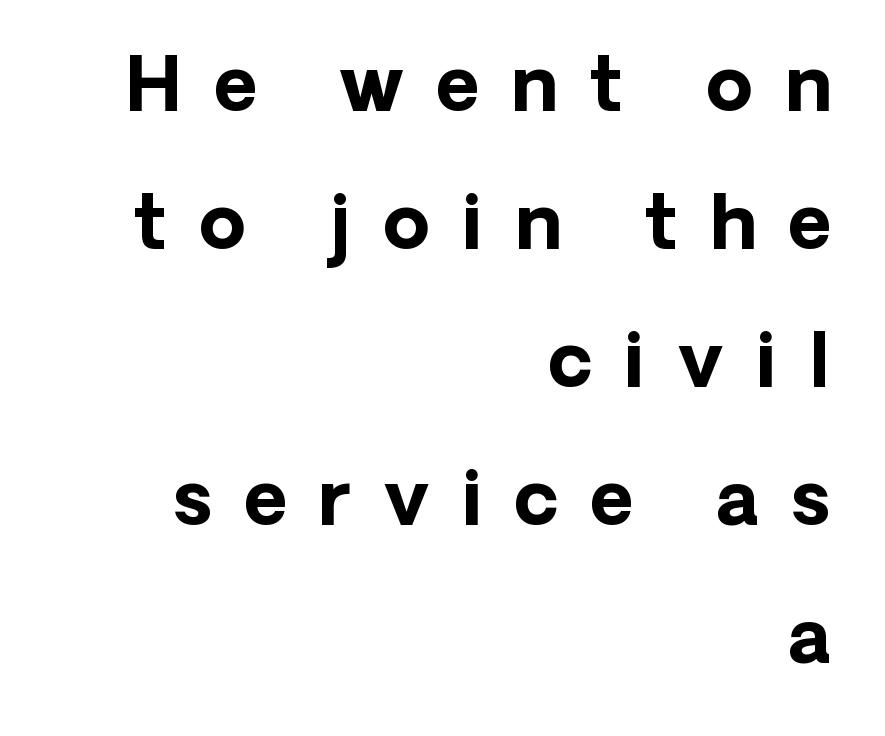
The image shows 75 px bold sans-serif type, upright; set right-aligned, line spacing 1.84x, unusually wide letter spacing (+0.43 em), not underlined; low stroke contrast and a medium x-height.
